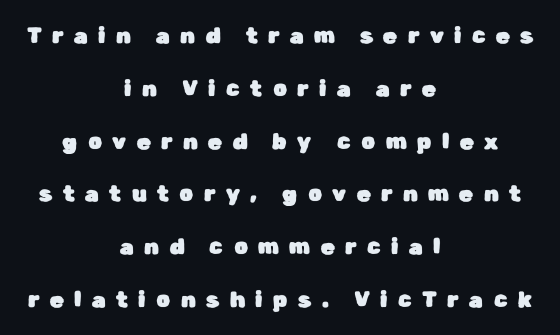
The typesetter chose a symmetrical, centered arrangement here. Line spacing here is loose. The glyphs are unaccompanied by any horizontal stroke below them. This sample uses expanded letter spacing, leaving extra air between glyphs. The font's upright variant was chosen for this text.
